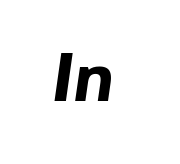
Q: Is the text bold? A: Yes.
Q: Is the typeface a serif or a sans-serif typeface? A: Sans-serif.
Q: Is the text underlined? A: No.
Q: Is the spacing between letters normal or unusually wide? A: Normal.
Q: Width (condensed, normal, or wide)? A: Normal.
Q: x-height? A: Medium.
Q: Monospaced? A: No.
